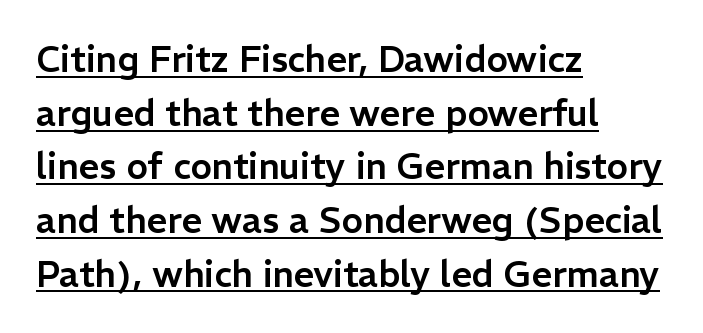
Q: Is the text italic (slanted)? A: No, it is upright.
Q: Is the typeface a serif or a sans-serif typeface? A: Sans-serif.
Q: Is the text underlined? A: Yes.
Q: How is the paragraph aligned? A: Left-aligned.
Q: Is the spacing between letters normal or unusually wide? A: Normal.
Q: Is the spacing between lines tight, normal or loose? A: Normal.
Q: Width (condensed, normal, or wide)? A: Normal.
Q: Stroke contrast? A: Low.
Q: x-height? A: Medium.
Q: Monospaced? A: No.
